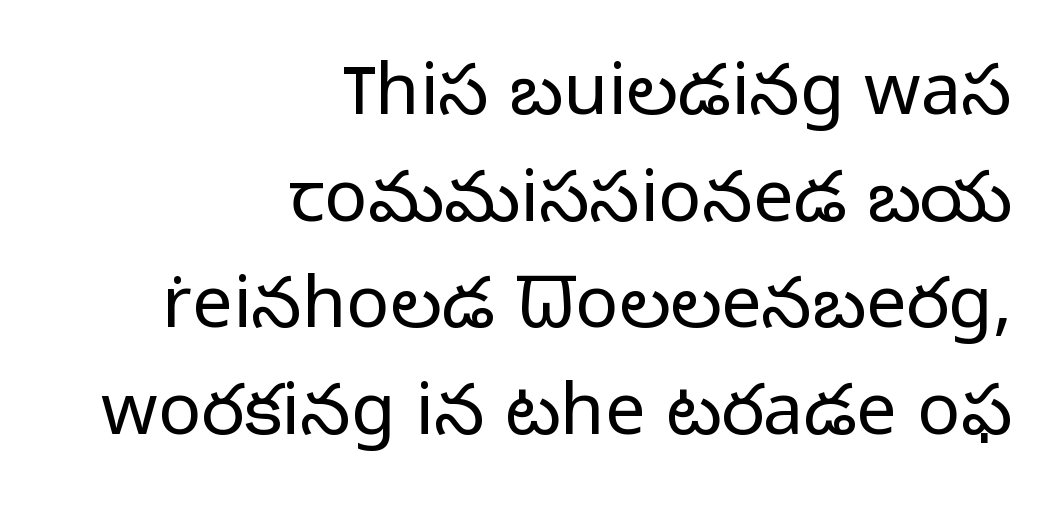
{"serif": "no", "italic": "no", "bold": "no", "weight": "light", "width": "normal", "stroke_contrast": "low", "x_height": "medium", "monospaced": "no", "underline": "no", "align": "right", "line_spacing": "normal", "line_spacing_ratio": 1.48, "letter_spacing": "normal", "letter_spacing_em": 0.0, "glyph_px": 72}
